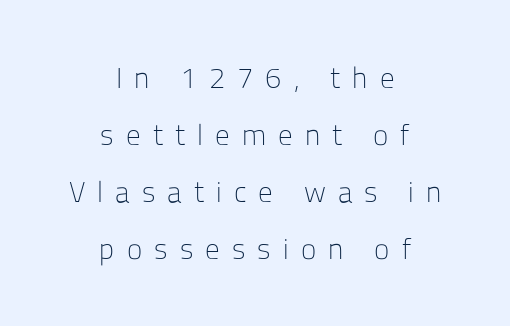
{"serif": "no", "italic": "no", "bold": "no", "weight": "light", "width": "normal", "stroke_contrast": "low", "x_height": "medium", "monospaced": "no", "underline": "no", "align": "center", "line_spacing": "loose", "line_spacing_ratio": 1.96, "letter_spacing": "wide", "letter_spacing_em": 0.42, "glyph_px": 29}
